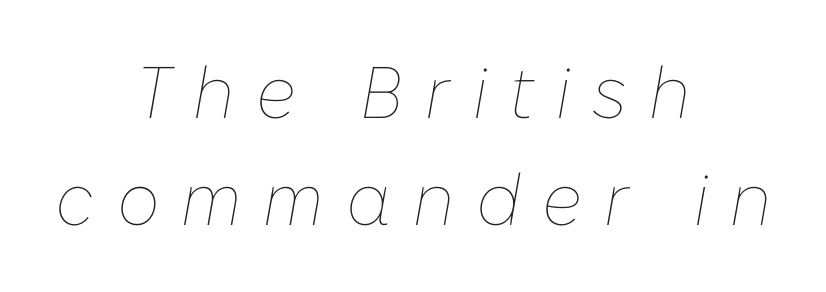
The image shows 73 px thin type, italic (leaning right); set centered, normal line spacing (1.47x), unusually wide letter spacing (+0.3 em), not underlined; low stroke contrast and a medium x-height.
